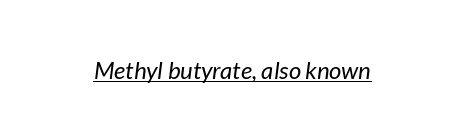
{"italic": "yes", "lean": "right", "slant_degrees": 7, "bold": "no", "underline": "yes", "letter_spacing": "normal", "letter_spacing_em": 0.0, "glyph_px": 24}
